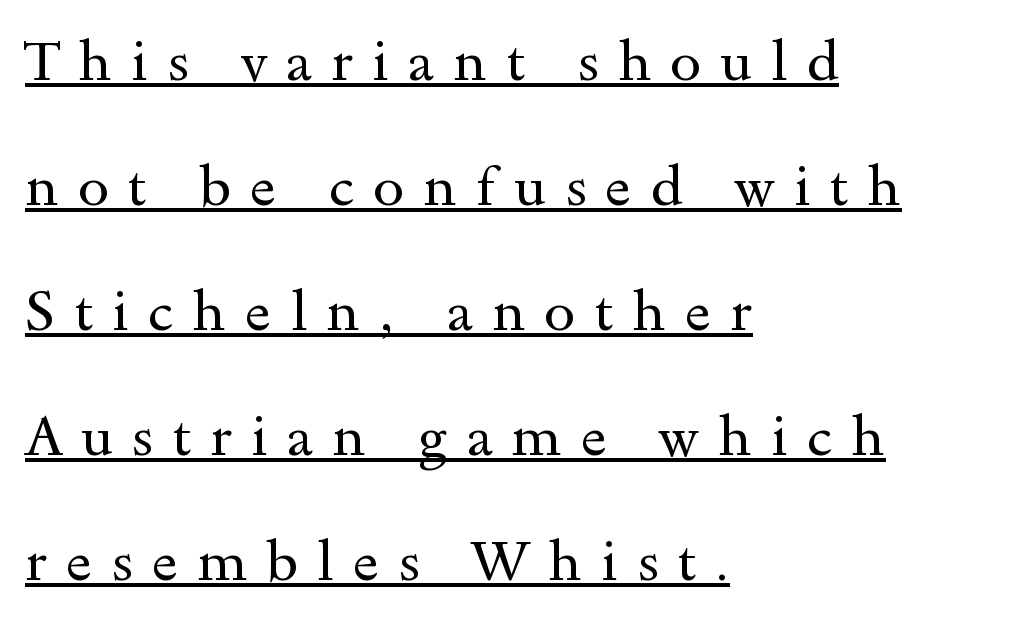
The image shows 56 px regular-weight, wide serif type, upright; set left-aligned, loose line spacing (2.23x), unusually wide letter spacing (+0.34 em), underlined; a small x-height.
